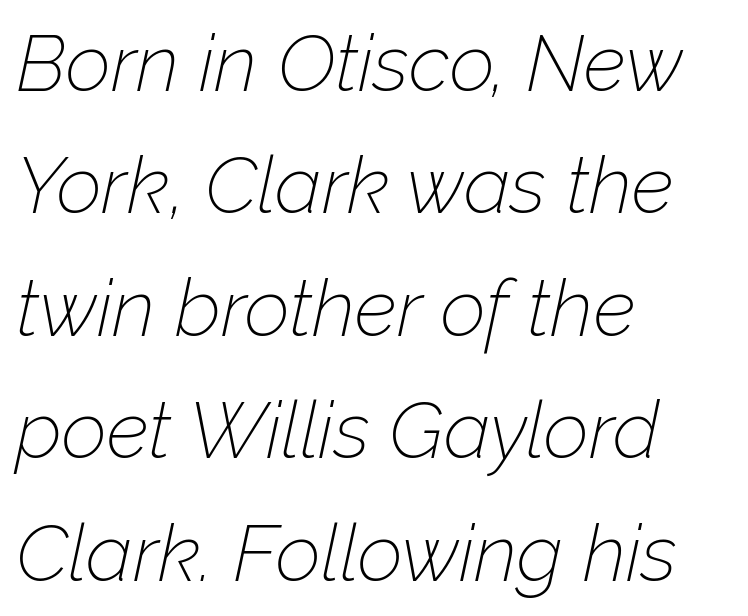
{"italic": "yes", "lean": "right", "slant_degrees": 12, "bold": "no", "weight": "thin", "width": "normal", "stroke_contrast": "low", "x_height": "medium", "monospaced": "no", "underline": "no", "align": "left", "line_spacing": "normal", "line_spacing_ratio": 1.55, "letter_spacing": "normal", "letter_spacing_em": 0.0, "glyph_px": 79}
